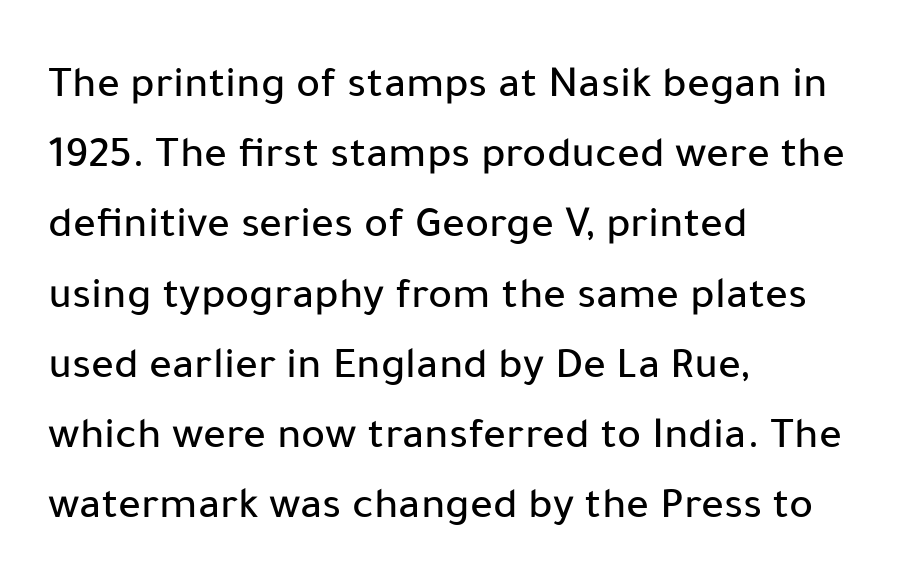
{"serif": "no", "italic": "no", "width": "normal", "stroke_contrast": "low", "x_height": "medium", "monospaced": "no", "underline": "no", "align": "left", "line_spacing": "normal", "line_spacing_ratio": 1.56, "letter_spacing": "normal", "letter_spacing_em": 0.0, "glyph_px": 45}
